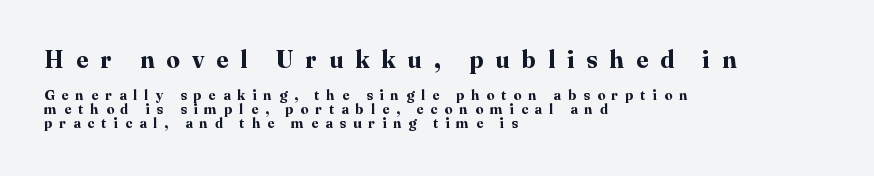
Q: Is the text bold? A: Yes.
Q: Is the text italic (slanted)? A: No, it is upright.
Q: Is the text underlined? A: No.
Q: How is the paragraph aligned? A: Left-aligned.
Q: Is the spacing between letters normal or unusually wide? A: Unusually wide.
Q: Is the spacing between lines tight, normal or loose? A: Tight.
Q: Which block of text is set in a larger size, the first (top) or the second (bottom)? A: The first (top) one.
